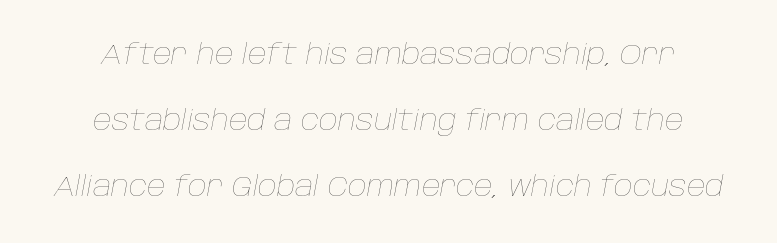
The type is set solid horizontally, with unmodified tracking. The axis of the letterforms is tilted away from vertical. Teacher's note: observe the equal gaps on both sides — that is centered alignment. Weight: not bold — regular or lighter. Horizontal bands of white between lines are thick stripes.
